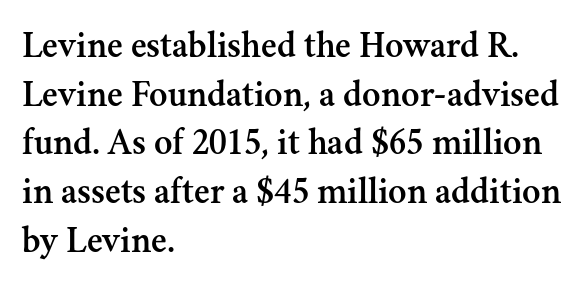
{"serif": "yes", "italic": "no", "width": "normal", "stroke_contrast": "medium", "x_height": "small", "monospaced": "no", "underline": "no", "align": "left", "line_spacing": "normal", "line_spacing_ratio": 1.28, "letter_spacing": "normal", "letter_spacing_em": 0.0, "glyph_px": 38}
